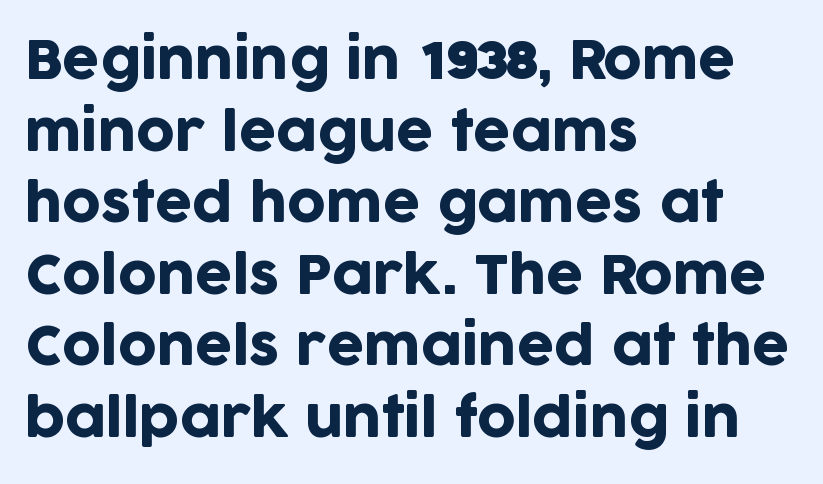
The lines in this sample share a left origin and differ only in where they stop. Lines of text with bare space underneath. Nothing unusual about the tracking: characters are spaced as the font intends. The designer left line spacing at the default. Posture: vertical.
